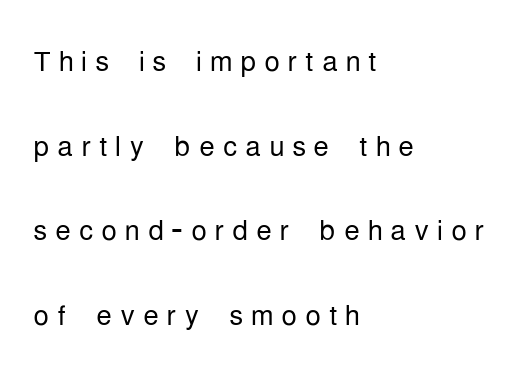
The image shows 39 px light, condensed sans-serif type, upright; set left-aligned, loose line spacing (2.17x), unusually wide letter spacing (+0.2 em), not underlined; low stroke contrast and a medium x-height.
